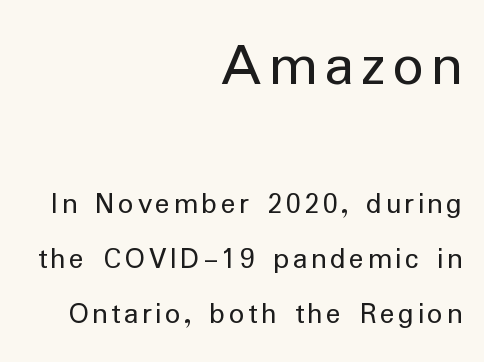
Q: Is the text bold? A: No.
Q: Is the text italic (slanted)? A: No, it is upright.
Q: Is the typeface a serif or a sans-serif typeface? A: Sans-serif.
Q: Is the text underlined? A: No.
Q: How is the paragraph aligned? A: Right-aligned.
Q: Which block of text is set in a larger size, the first (top) or the second (bottom)? A: The first (top) one.
Q: Width (condensed, normal, or wide)? A: Normal.
Q: Stroke contrast? A: Low.
Q: x-height? A: Medium.
Q: Monospaced? A: No.
